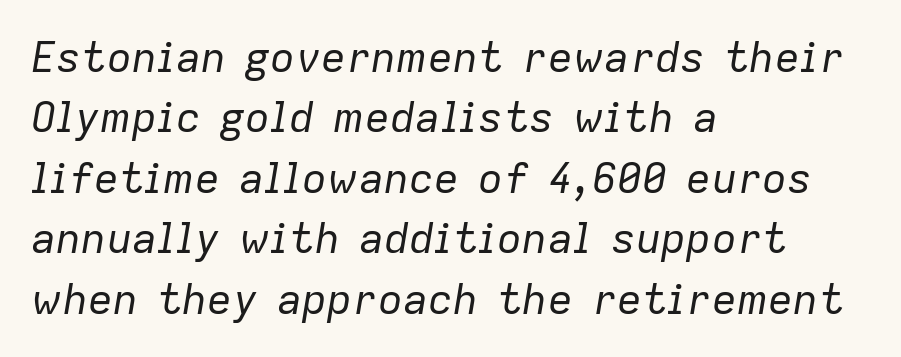
The image shows 42 px regular-weight type, italic (leaning right); set left-aligned, normal line spacing (1.44x), normal letter spacing, not underlined; low stroke contrast and a medium x-height.
